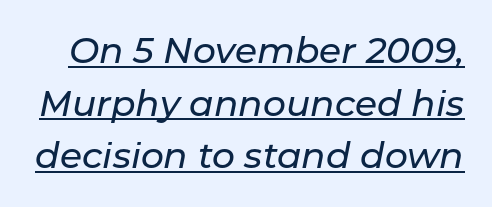
{"italic": "yes", "lean": "right", "slant_degrees": 11, "width": "normal", "stroke_contrast": "low", "x_height": "medium", "monospaced": "no", "underline": "yes", "line_spacing": "normal", "line_spacing_ratio": 1.46, "letter_spacing": "normal", "letter_spacing_em": 0.0, "glyph_px": 36}
